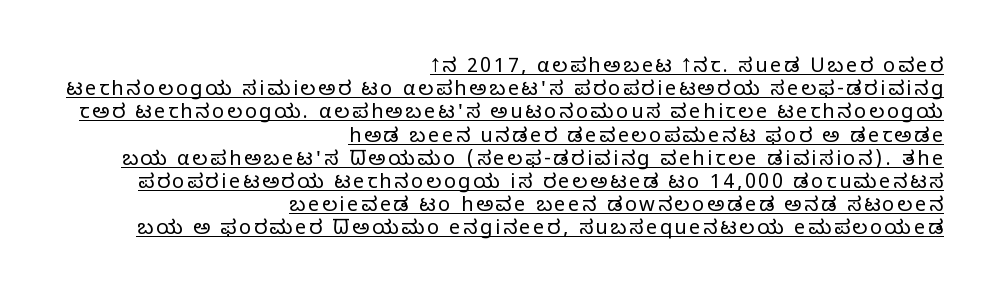
{"italic": "no", "bold": "no", "underline": "yes", "align": "right", "line_spacing_ratio": 1.16, "glyph_px": 20}
